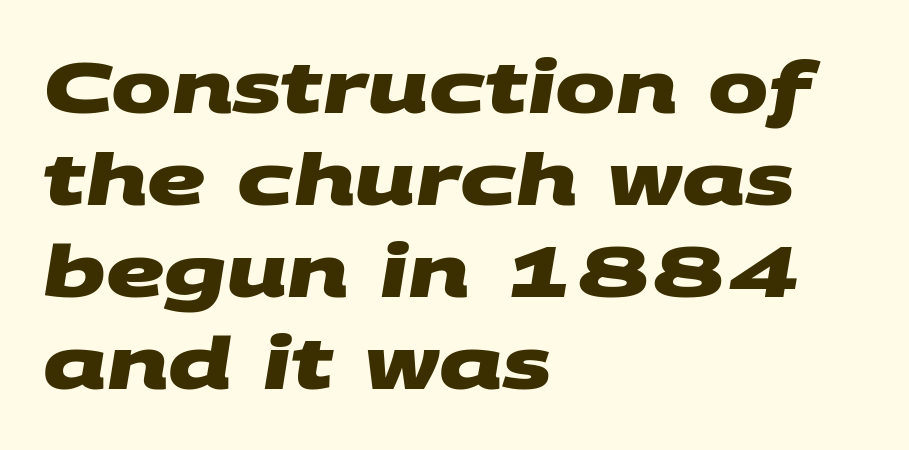
The gaps between neighbouring characters are ordinary and unremarkable. I'd call this a sans setting — the letters go barefoot. Heavy, bold letterforms. Think of a printed novel: that variable character pitch is what you see here. Anything drawn beneath the words? Only blank space.
